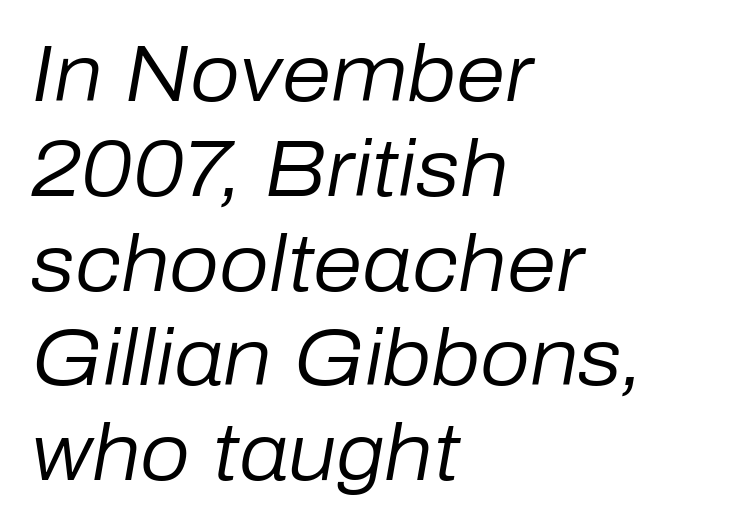
Bold? No — there's no thickening of the strokes. Looking at the ascenders, they clearly lean. Beneath every word, the page is bare. Character widths vary here, with narrow letters taking less room than wide ones.
